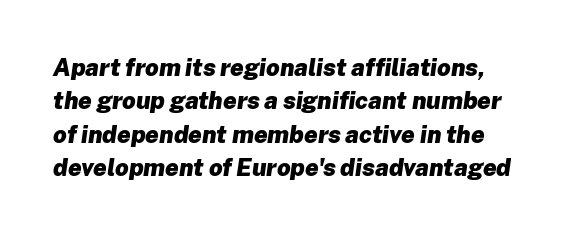
The letterforms sit shoulder to shoulder at normal distance. Notice how descenders clear the ascenders below comfortably — that's standard leading. An italicized treatment has been applied to the whole sample. The passage shown is emphatically bold.
